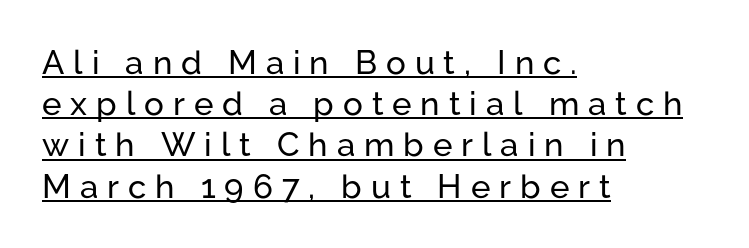
Horizontal bands of white between lines are of average thickness. You can tell it's not italic because the verticals are truly vertical. Check the space under the baseline: a stroke is drawn there. The rendering inserts visible extra space after every character. Is this a sans? Yes — the strokes have no serifs.
